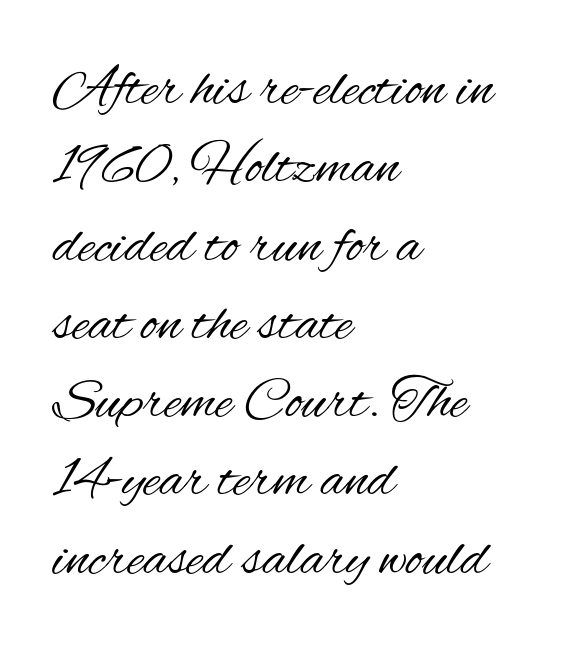
{"serif": "no", "bold": "no", "weight": "regular", "width": "condensed", "stroke_contrast": "medium", "x_height": "small", "monospaced": "no", "underline": "no", "align": "left", "line_spacing": "normal", "line_spacing_ratio": 1.35, "letter_spacing": "normal", "letter_spacing_em": 0.0, "glyph_px": 58}
